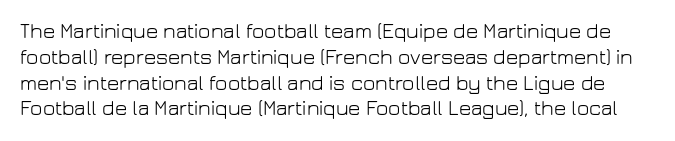
Q: Is the text bold? A: No.
Q: Is the text italic (slanted)? A: No, it is upright.
Q: Is the text underlined? A: No.
Q: Is the spacing between letters normal or unusually wide? A: Normal.
